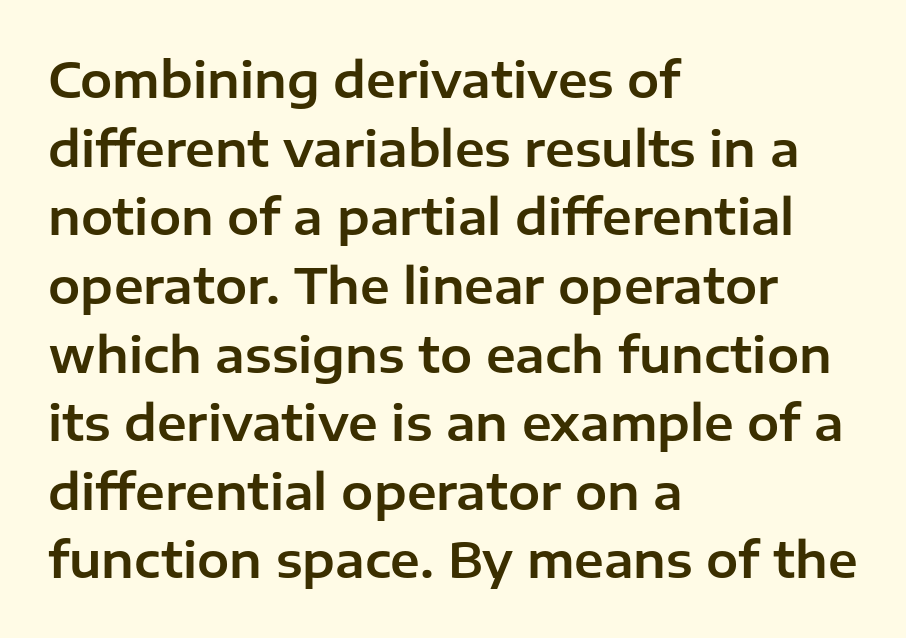
Q: Is the text italic (slanted)? A: No, it is upright.
Q: Is the typeface a serif or a sans-serif typeface? A: Sans-serif.
Q: Is the text underlined? A: No.
Q: How is the paragraph aligned? A: Left-aligned.
Q: Is the spacing between letters normal or unusually wide? A: Normal.
Q: Is the spacing between lines tight, normal or loose? A: Normal.
Q: Width (condensed, normal, or wide)? A: Normal.
Q: Stroke contrast? A: Low.
Q: x-height? A: Medium.
Q: Monospaced? A: No.
